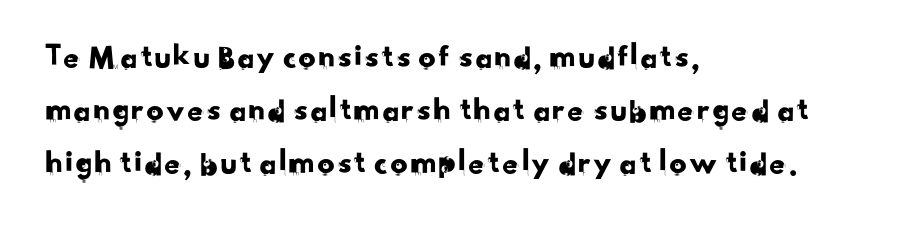
Note the varied advance widths — an 'i' is clearly narrower than an 'm'. The designer went with a sans here, leaving each stem footless. Quick note: interline space is typical. Compared with a centered layout, this one pins lines to the left instead. Does extra space separate the letters? No, they use regular spacing. The foot of each line stays bare and open.
